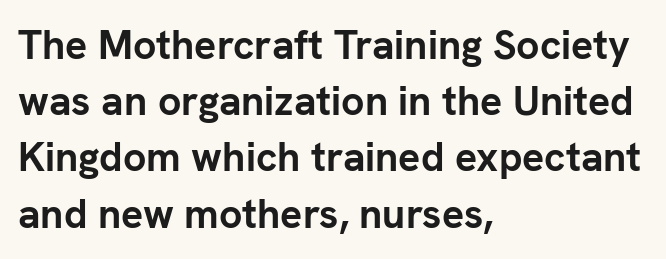
Q: Is the text bold? A: Yes.
Q: Is the text italic (slanted)? A: No, it is upright.
Q: Is the typeface a serif or a sans-serif typeface? A: Sans-serif.
Q: Is the text underlined? A: No.
Q: How is the paragraph aligned? A: Left-aligned.
Q: Is the spacing between letters normal or unusually wide? A: Normal.
Q: Is the spacing between lines tight, normal or loose? A: Normal.
Q: Width (condensed, normal, or wide)? A: Normal.
Q: Stroke contrast? A: Low.
Q: x-height? A: Medium.
Q: Monospaced? A: No.
